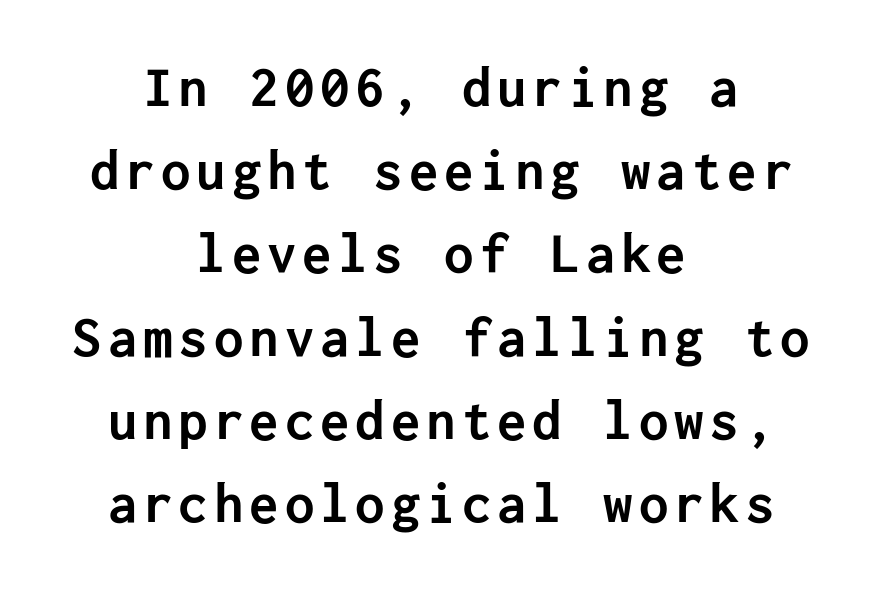
{"serif": "no", "italic": "no", "bold": "yes", "weight": "semibold", "width": "normal", "stroke_contrast": "low", "x_height": "medium", "underline": "no", "align": "center", "line_spacing": "normal", "line_spacing_ratio": 1.41, "glyph_px": 59}
